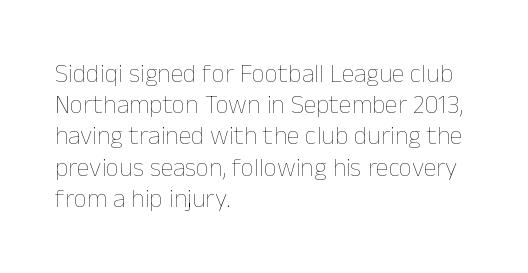
{"italic": "no", "bold": "no", "underline": "no", "align": "left", "line_spacing_ratio": 1.2, "letter_spacing": "normal", "letter_spacing_em": 0.0, "glyph_px": 26}
